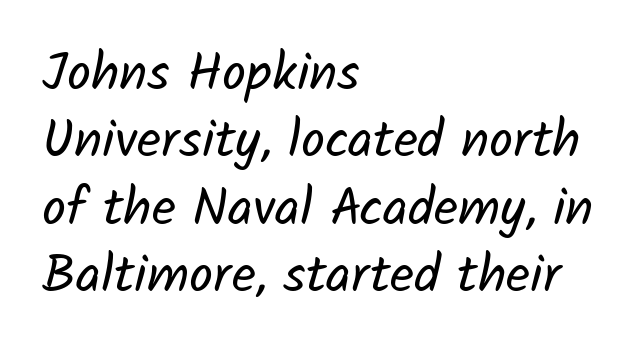
The image shows 53 px regular-weight sans-serif type; set left-aligned, normal line spacing (1.27x), normal letter spacing, not underlined; low stroke contrast and a medium x-height.
